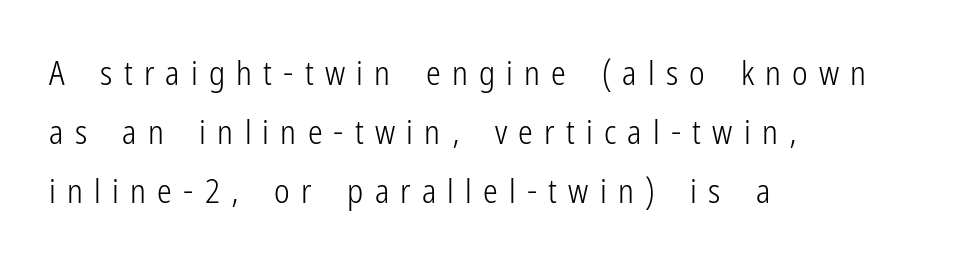
{"serif": "no", "italic": "no", "bold": "no", "weight": "light", "width": "condensed", "stroke_contrast": "low", "x_height": "medium", "monospaced": "no", "underline": "no", "align": "left", "line_spacing_ratio": 1.79, "letter_spacing": "wide", "letter_spacing_em": 0.34, "glyph_px": 33}
